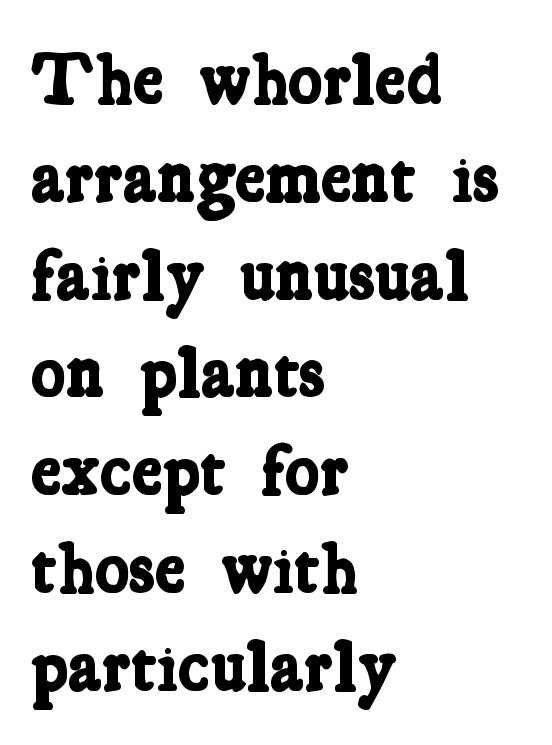
The image shows 73 px bold, condensed serif type; set left-aligned, normal line spacing (1.34x), normal letter spacing, not underlined; low stroke contrast and a medium x-height.
